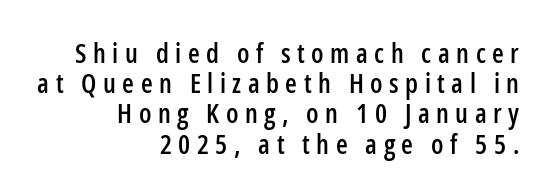
The image shows 27 px text type, upright; set right-aligned, tight line spacing (1.12x), unusually wide letter spacing (+0.24 em), not underlined.
